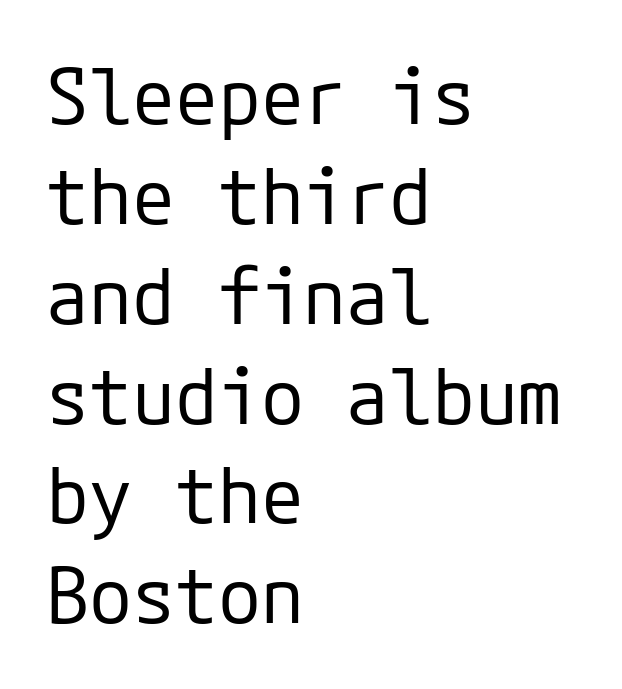
The image shows 78 px regular-weight sans-serif type, upright; set left-aligned, normal line spacing (1.28x), normal letter spacing, not underlined; low stroke contrast and a medium x-height.
